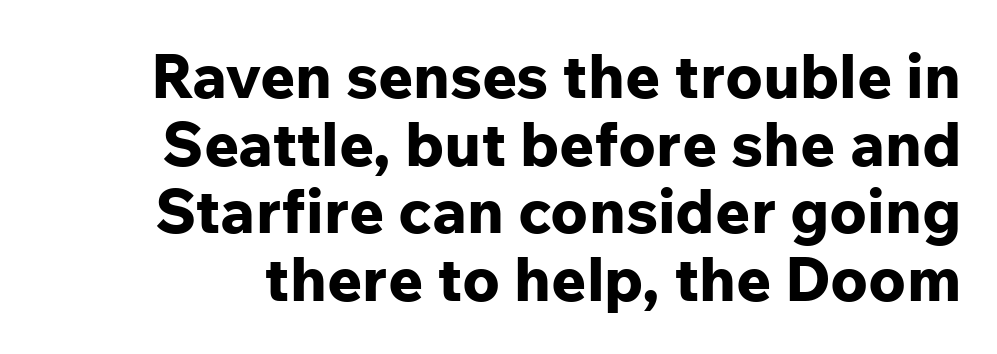
Q: Is the text bold? A: Yes.
Q: Is the text italic (slanted)? A: No, it is upright.
Q: Is the typeface a serif or a sans-serif typeface? A: Sans-serif.
Q: Is the text underlined? A: No.
Q: Is the spacing between letters normal or unusually wide? A: Normal.
Q: Is the spacing between lines tight, normal or loose? A: Tight.
Q: Width (condensed, normal, or wide)? A: Normal.
Q: Stroke contrast? A: Low.
Q: x-height? A: Medium.
Q: Monospaced? A: No.
